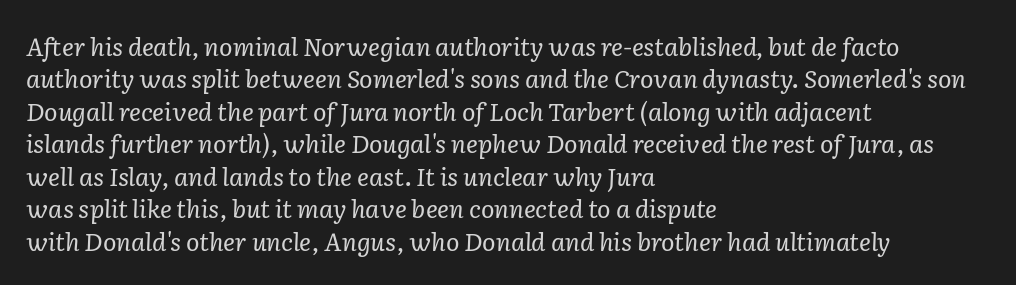
Descenders are the only things crossing below the line. The passage shown has conventional tracking throughout. Notice how the passage keeps a crisp vertical edge on the left only. Weight: not bold — regular or lighter. The passage shown leans; its letterforms are oblique. The lines sit at an ordinary, default distance from one another.
